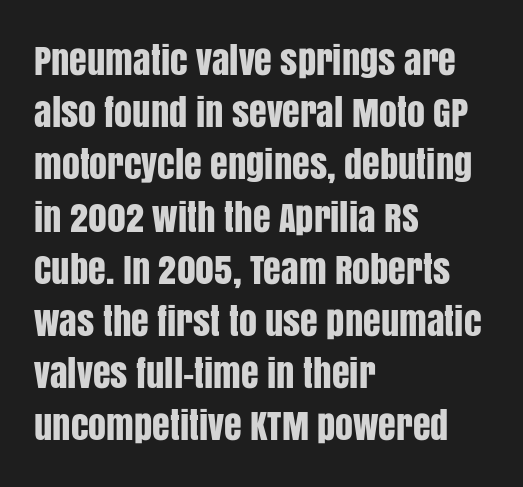
{"serif": "no", "italic": "no", "width": "condensed", "stroke_contrast": "low", "x_height": "large", "monospaced": "no", "underline": "no", "align": "left", "line_spacing": "normal", "line_spacing_ratio": 1.45, "letter_spacing": "normal", "letter_spacing_em": 0.0, "glyph_px": 36}
